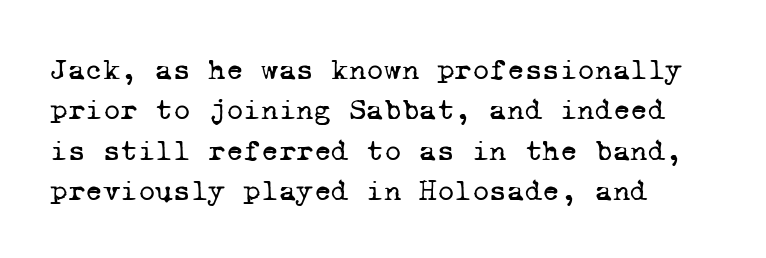
The image shows 30 px regular-weight serif type, monospaced; set left-aligned, normal line spacing (1.35x), normal letter spacing, not underlined; low stroke contrast and a medium x-height.
